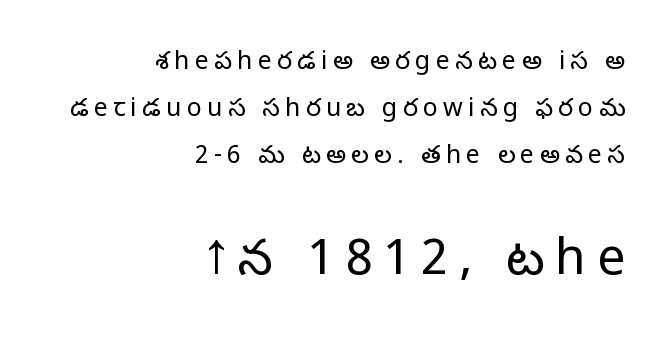
Q: Is the text bold? A: No.
Q: Is the text italic (slanted)? A: No, it is upright.
Q: Is the typeface a serif or a sans-serif typeface? A: Sans-serif.
Q: Is the text underlined? A: No.
Q: How is the paragraph aligned? A: Right-aligned.
Q: Is the spacing between letters normal or unusually wide? A: Unusually wide.
Q: Which block of text is set in a larger size, the first (top) or the second (bottom)? A: The second (bottom) one.
Q: Width (condensed, normal, or wide)? A: Normal.
Q: Stroke contrast? A: Low.
Q: x-height? A: Medium.
Q: Monospaced? A: No.
